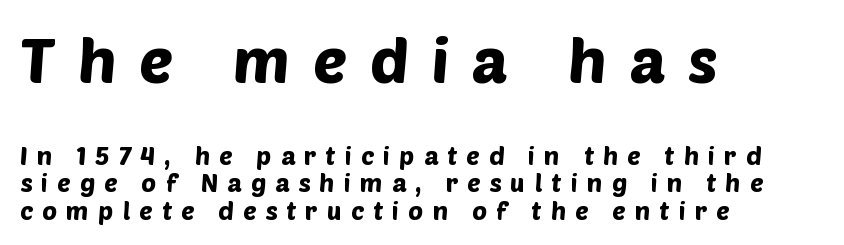
The image shows 63 px sans-serif type; set left-aligned, tight line spacing (1.1x), unusually wide letter spacing (+0.37 em), not underlined; the first (top) block is 2.52x larger; low stroke contrast and a large x-height.
